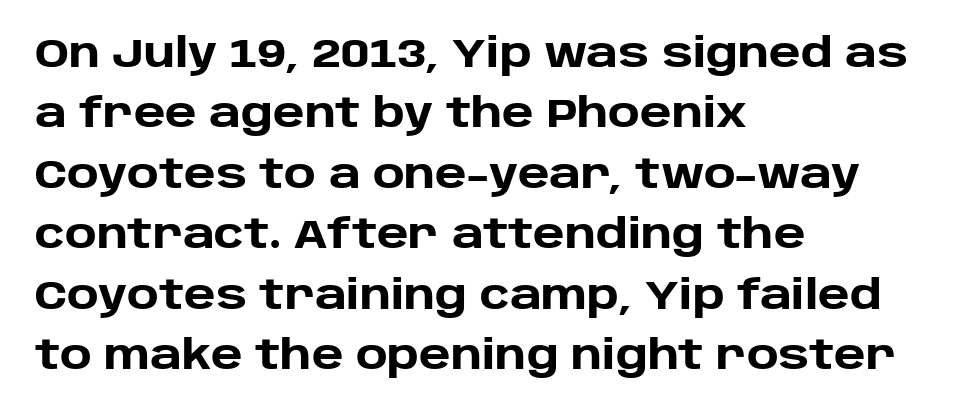
Q: Is the text bold? A: Yes.
Q: Is the text italic (slanted)? A: No, it is upright.
Q: Is the typeface a serif or a sans-serif typeface? A: Sans-serif.
Q: Is the text underlined? A: No.
Q: How is the paragraph aligned? A: Left-aligned.
Q: Is the spacing between letters normal or unusually wide? A: Normal.
Q: Is the spacing between lines tight, normal or loose? A: Normal.
Q: Width (condensed, normal, or wide)? A: Normal.
Q: Stroke contrast? A: Low.
Q: x-height? A: Large.
Q: Monospaced? A: No.
